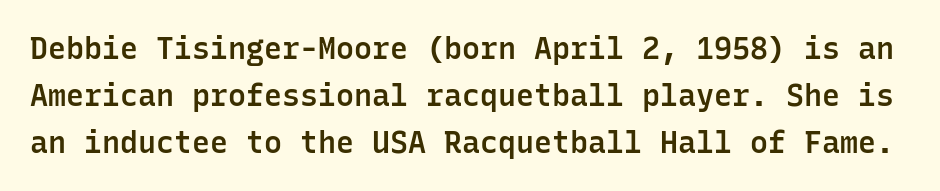
The image shows 30 px semibold sans-serif type, upright, monospaced; set normal line spacing (1.56x), normal letter spacing, not underlined; low stroke contrast and a medium x-height.
